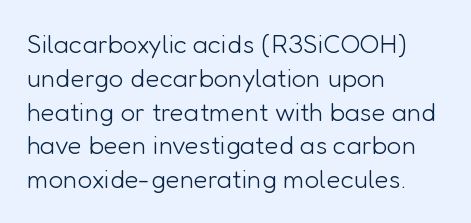
Q: Is the text bold? A: No.
Q: Is the text italic (slanted)? A: No, it is upright.
Q: Is the text underlined? A: No.
Q: How is the paragraph aligned? A: Left-aligned.
Q: Is the spacing between letters normal or unusually wide? A: Normal.
Q: Is the spacing between lines tight, normal or loose? A: Normal.
